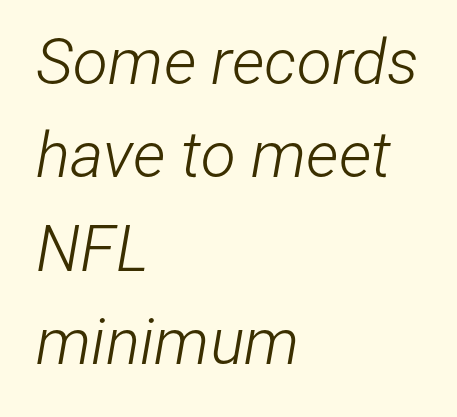
{"italic": "yes", "lean": "right", "slant_degrees": 12, "bold": "no", "weight": "light", "width": "condensed", "stroke_contrast": "low", "x_height": "medium", "monospaced": "no", "underline": "no", "align": "left", "line_spacing": "normal", "line_spacing_ratio": 1.46, "letter_spacing": "normal", "letter_spacing_em": 0.0, "glyph_px": 64}
